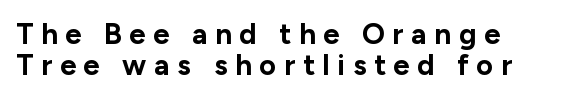
Honestly, there is no underline to notice here at all. A dark, heavy texture on the line: the type is bold. Layout note: lines flush left. You could barely slide anything between these rows. Character widths vary here, with narrow letters taking less room than wide ones. Tracking value appears strongly positive — letters spread wide.
